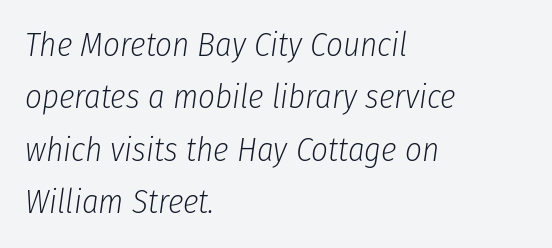
{"italic": "yes", "lean": "right", "slant_degrees": 8, "bold": "no", "weight": "light", "width": "condensed", "stroke_contrast": "low", "x_height": "medium", "monospaced": "no", "underline": "no", "align": "left", "line_spacing": "normal", "line_spacing_ratio": 1.59, "letter_spacing": "normal", "letter_spacing_em": 0.0, "glyph_px": 33}
